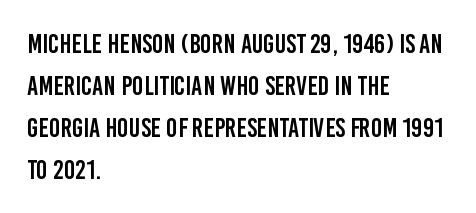
Decoration check: the copy has no underline. You can tell it's not italic because the verticals are truly vertical. Is the letter spacing exaggerated? No — it looks like the ordinary default. A classic flush-left, rag-right setting is used for this passage. Baseline-to-baseline distance is the conventional proportion of letter height.
